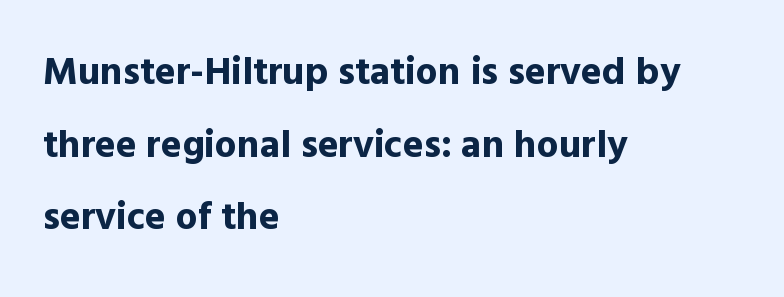
{"serif": "no", "italic": "no", "bold": "yes", "weight": "bold", "width": "normal", "x_height": "medium", "monospaced": "no", "underline": "no", "align": "left", "line_spacing_ratio": 1.86, "letter_spacing": "normal", "letter_spacing_em": 0.0, "glyph_px": 39}
